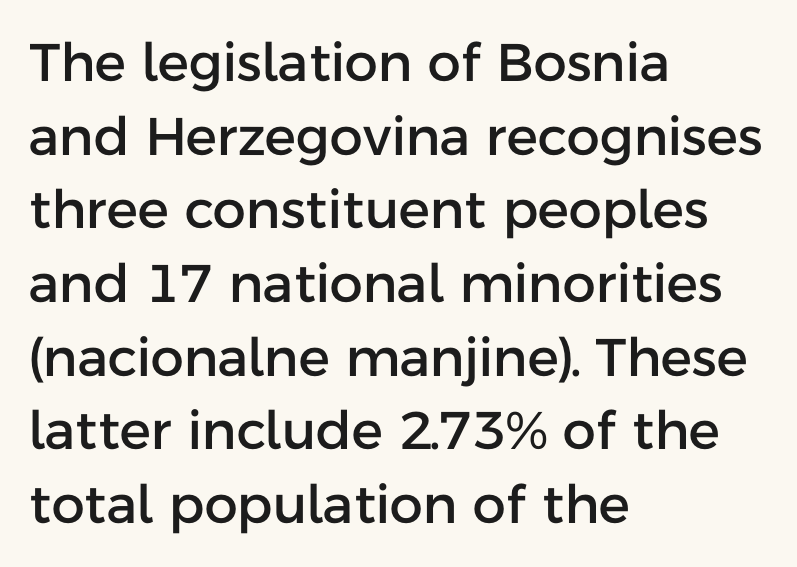
Q: Is the text italic (slanted)? A: No, it is upright.
Q: Is the typeface a serif or a sans-serif typeface? A: Sans-serif.
Q: Is the text underlined? A: No.
Q: How is the paragraph aligned? A: Left-aligned.
Q: Is the spacing between letters normal or unusually wide? A: Normal.
Q: Is the spacing between lines tight, normal or loose? A: Normal.
Q: Width (condensed, normal, or wide)? A: Normal.
Q: Stroke contrast? A: Low.
Q: x-height? A: Medium.
Q: Monospaced? A: No.
